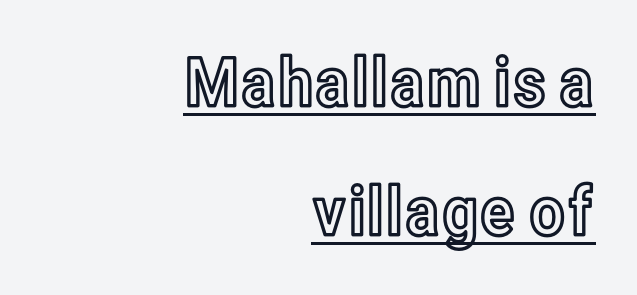
{"italic": "no", "width": "condensed", "x_height": "medium", "monospaced": "no", "underline": "yes", "align": "right", "line_spacing": "loose", "line_spacing_ratio": 1.9, "letter_spacing": "normal", "letter_spacing_em": 0.0, "glyph_px": 68}
